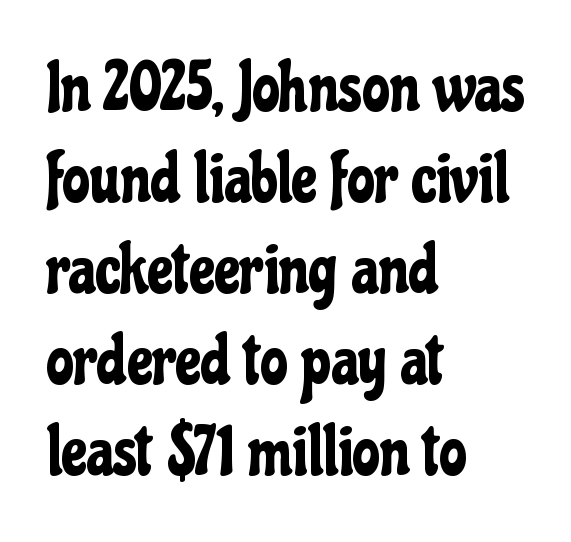
Q: Is the text italic (slanted)? A: No, it is upright.
Q: Is the typeface a serif or a sans-serif typeface? A: Sans-serif.
Q: Is the text underlined? A: No.
Q: How is the paragraph aligned? A: Left-aligned.
Q: Is the spacing between letters normal or unusually wide? A: Normal.
Q: Is the spacing between lines tight, normal or loose? A: Normal.
Q: Width (condensed, normal, or wide)? A: Condensed.
Q: Stroke contrast? A: Low.
Q: x-height? A: Medium.
Q: Monospaced? A: No.
